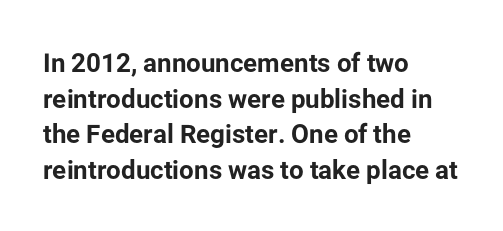
Q: Is the text bold? A: Yes.
Q: Is the text italic (slanted)? A: No, it is upright.
Q: Is the text underlined? A: No.
Q: How is the paragraph aligned? A: Left-aligned.
Q: Is the spacing between letters normal or unusually wide? A: Normal.
Q: Is the spacing between lines tight, normal or loose? A: Normal.
